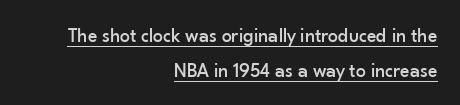
Q: Is the text italic (slanted)? A: No, it is upright.
Q: Is the text underlined? A: Yes.
Q: How is the paragraph aligned? A: Right-aligned.
Q: Is the spacing between letters normal or unusually wide? A: Normal.
